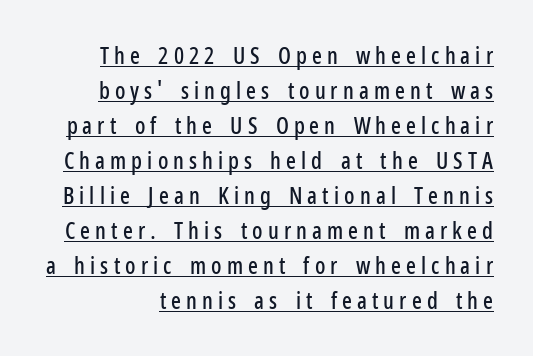
This sample keeps an unexceptional amount of space between lines. In terms of posture, this sample is upright. In terms of letterspacing, this is a distinctly airy, spread setting. The sample's only ornament is a line tracing under the words.
